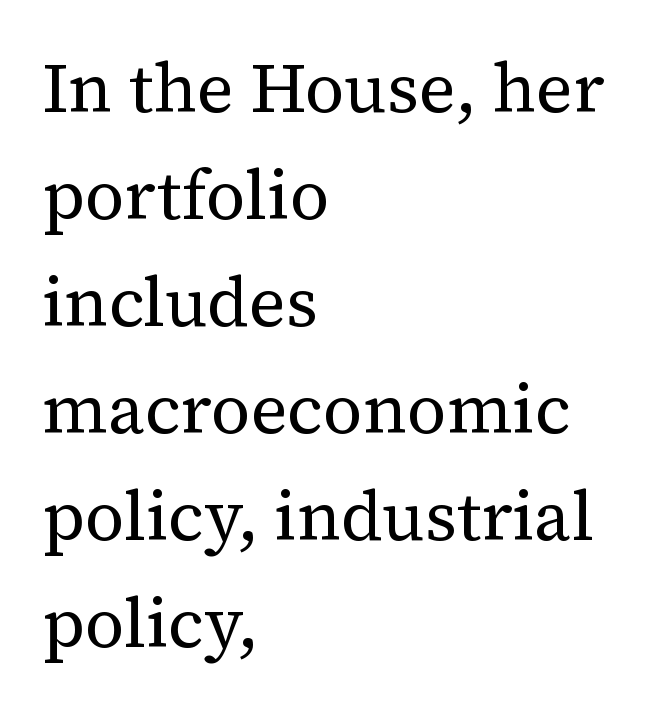
{"serif": "yes", "italic": "no", "bold": "no", "weight": "regular", "width": "normal", "stroke_contrast": "medium", "x_height": "medium", "monospaced": "no", "underline": "no", "align": "left", "line_spacing": "normal", "line_spacing_ratio": 1.53, "letter_spacing": "normal", "letter_spacing_em": 0.0, "glyph_px": 70}
